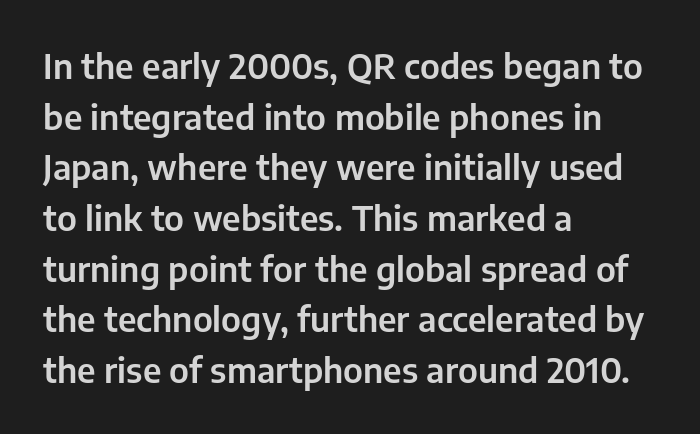
Q: Is the text italic (slanted)? A: No, it is upright.
Q: Is the typeface a serif or a sans-serif typeface? A: Sans-serif.
Q: Is the text underlined? A: No.
Q: How is the paragraph aligned? A: Left-aligned.
Q: Is the spacing between letters normal or unusually wide? A: Normal.
Q: Is the spacing between lines tight, normal or loose? A: Normal.
Q: Width (condensed, normal, or wide)? A: Normal.
Q: Stroke contrast? A: Low.
Q: x-height? A: Medium.
Q: Monospaced? A: No.
